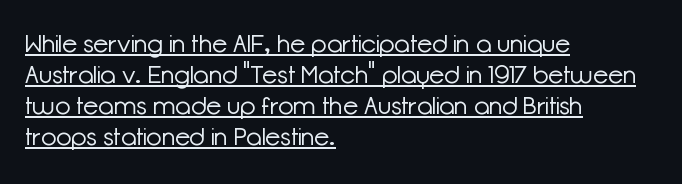
Q: Is the text bold? A: No.
Q: Is the text italic (slanted)? A: No, it is upright.
Q: Is the text underlined? A: Yes.
Q: How is the paragraph aligned? A: Left-aligned.
Q: Is the spacing between letters normal or unusually wide? A: Normal.
